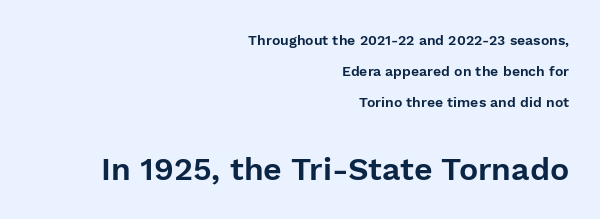
The image shows 32 px sans-serif type, upright; set right-aligned, loose line spacing (2.22x), normal letter spacing, not underlined; the second (bottom) block is 2.29x larger; low stroke contrast and a medium x-height.
